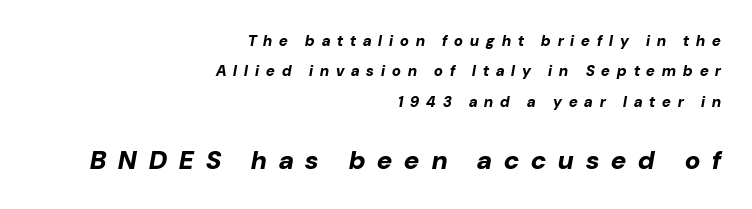
Q: Is the text bold? A: Yes.
Q: Is the text italic (slanted)? A: Yes, it leans right by about 10 degrees.
Q: Is the text underlined? A: No.
Q: How is the paragraph aligned? A: Right-aligned.
Q: Is the spacing between letters normal or unusually wide? A: Unusually wide.
Q: Is the spacing between lines tight, normal or loose? A: Loose.
Q: Which block of text is set in a larger size, the first (top) or the second (bottom)? A: The second (bottom) one.
